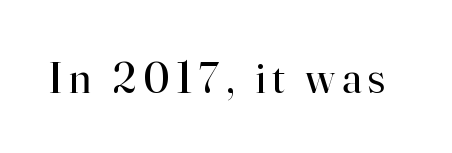
The image shows 45 px regular-weight serif type, upright; set not underlined; high stroke contrast and a small x-height.
